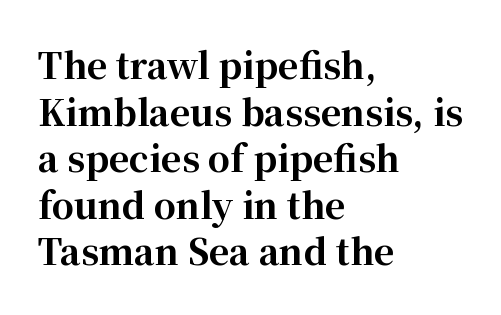
The passage shown is typed in a proportional face where columns would drift. Does the lettering tilt? It doesn't — this is upright. A normal amount of white space separates one row of letters from the next. The glyphs in this specimen are seriffed. Horizontally, the lines are justified to the leading edge only. Is the type bold? Yes — the strokes are clearly thick and heavy.
